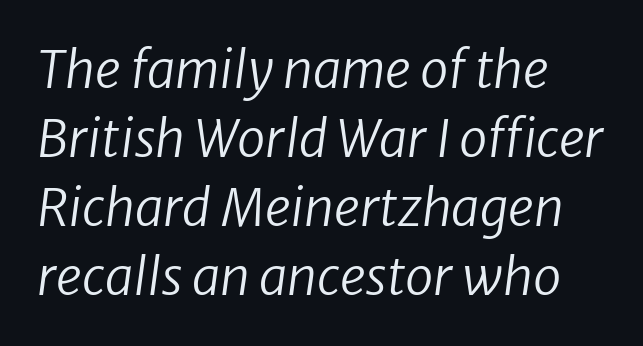
No extra tracking has been applied to these lines. Quick note: interline space is typical. Each row of text sits above clean, open space. In CSS terms this would be text-align: left.
